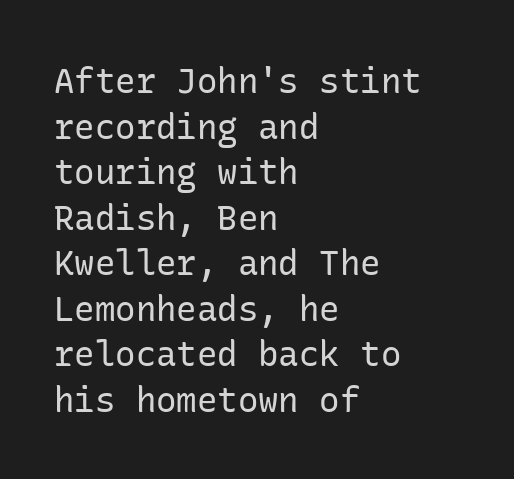
The image shows 34 px regular-weight sans-serif type, upright; set left-aligned, normal line spacing (1.34x), normal letter spacing, not underlined; low stroke contrast and a medium x-height.
